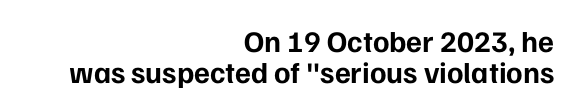
Very little white space separates one row of letters from the next. Is this a fixed-width face? No — the glyphs have proportional, varying widths. The lines are quadded right. The face used here is rendered with its standard letterfit.
